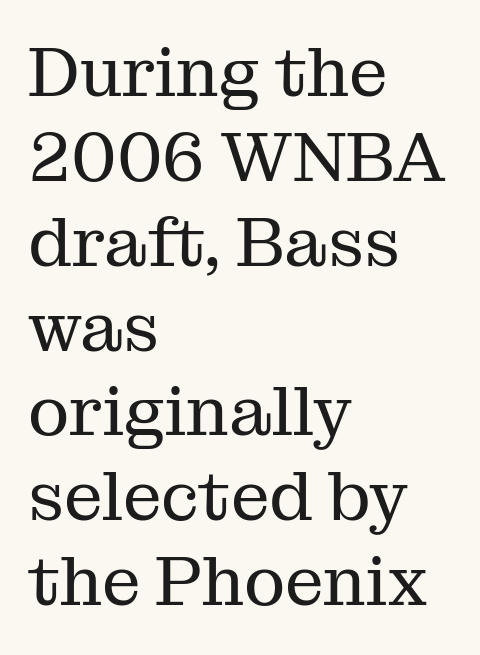
The image shows 69 px regular-weight serif type, upright; set left-aligned, line spacing 1.23x, normal letter spacing, not underlined; medium stroke contrast and a medium x-height.
